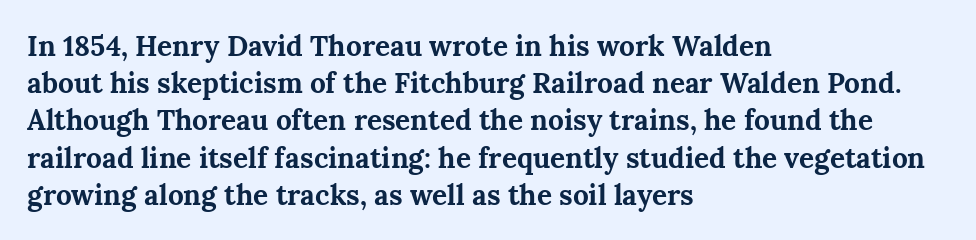
The image shows 28 px bold serif type, upright; set left-aligned, normal line spacing (1.33x), normal letter spacing, not underlined; medium stroke contrast and a medium x-height.
